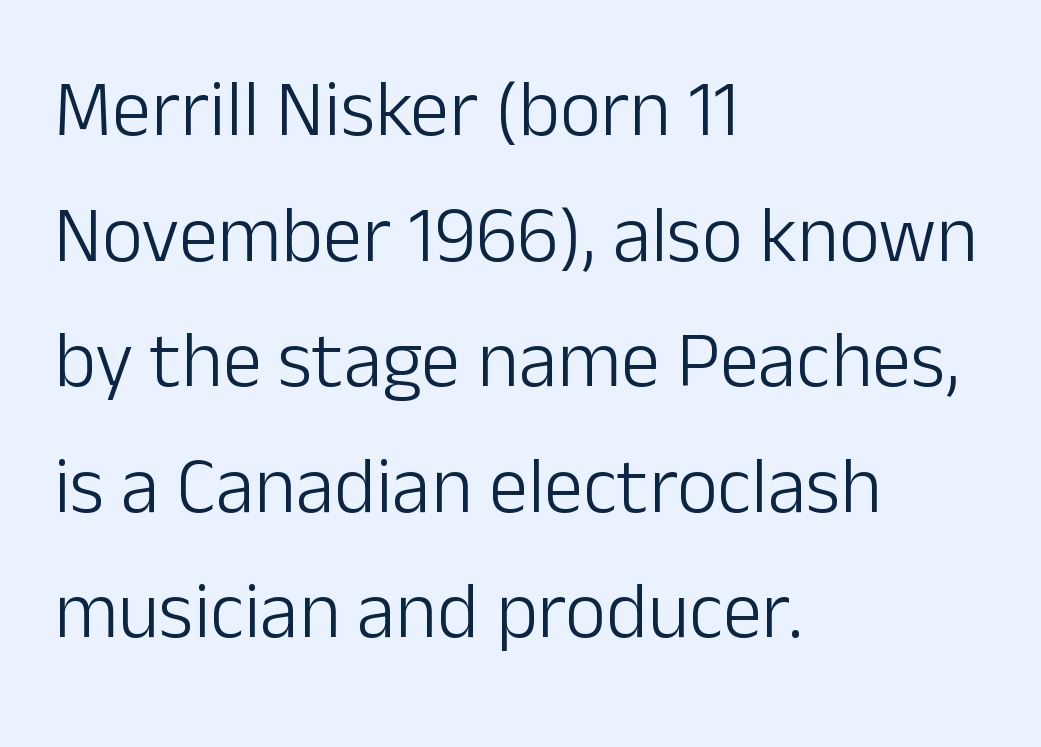
{"serif": "no", "italic": "no", "bold": "no", "weight": "light", "width": "normal", "stroke_contrast": "low", "x_height": "medium", "monospaced": "no", "underline": "no", "align": "left", "line_spacing": "normal", "line_spacing_ratio": 1.59, "letter_spacing": "normal", "letter_spacing_em": 0.0, "glyph_px": 79}
